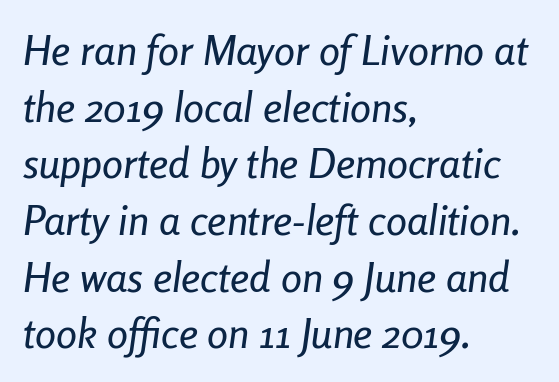
Characters are canted at an angle relative to the baseline's perpendicular. Rows of type keep a routine distance in the vertical direction. These lines are rendered in a variable-pitch font. Lines of text with bare space underneath. Does the copy run flush right? No — it runs flush left.
